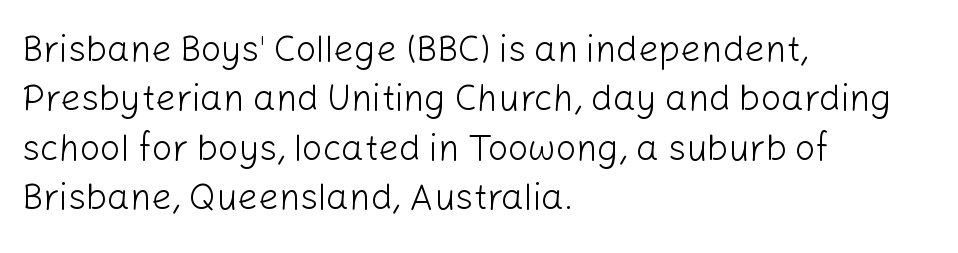
Q: Is the text bold? A: No.
Q: Is the text italic (slanted)? A: No, it is upright.
Q: Is the typeface a serif or a sans-serif typeface? A: Sans-serif.
Q: Is the text underlined? A: No.
Q: How is the paragraph aligned? A: Left-aligned.
Q: Is the spacing between letters normal or unusually wide? A: Normal.
Q: Is the spacing between lines tight, normal or loose? A: Normal.
Q: Width (condensed, normal, or wide)? A: Normal.
Q: Stroke contrast? A: Low.
Q: x-height? A: Medium.
Q: Monospaced? A: No.
